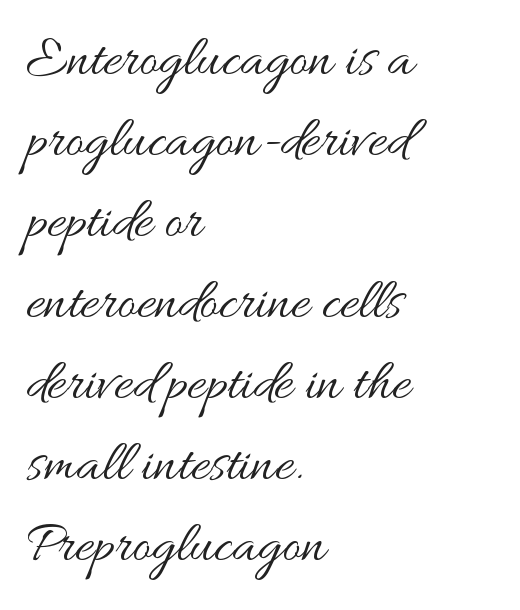
Q: Is the text bold? A: No.
Q: Is the text italic (slanted)? A: Yes.
Q: Is the text underlined? A: No.
Q: How is the paragraph aligned? A: Left-aligned.
Q: Is the spacing between letters normal or unusually wide? A: Normal.
Q: Is the spacing between lines tight, normal or loose? A: Normal.
Q: Width (condensed, normal, or wide)? A: Wide.
Q: Stroke contrast? A: Medium.
Q: x-height? A: Small.
Q: Monospaced? A: No.
